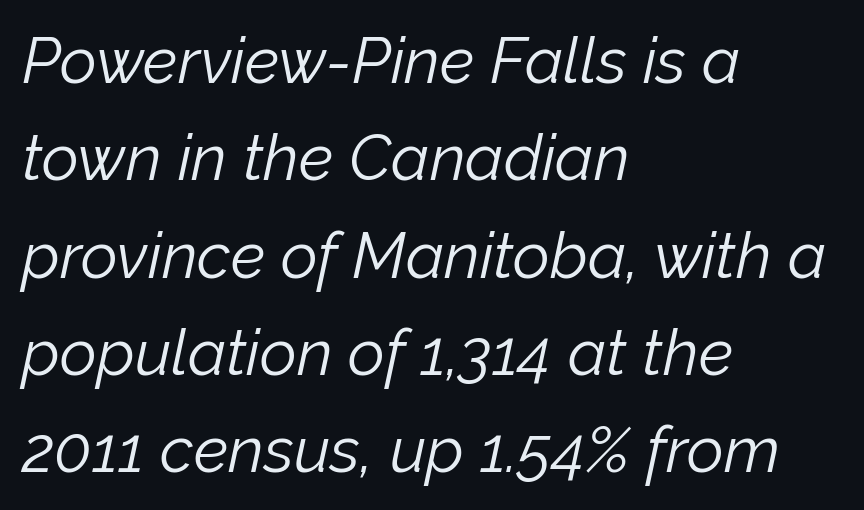
{"italic": "yes", "lean": "right", "slant_degrees": 12, "bold": "no", "weight": "light", "width": "normal", "stroke_contrast": "low", "x_height": "medium", "monospaced": "no", "underline": "no", "align": "left", "line_spacing": "normal", "line_spacing_ratio": 1.52, "letter_spacing": "normal", "letter_spacing_em": 0.0, "glyph_px": 64}
